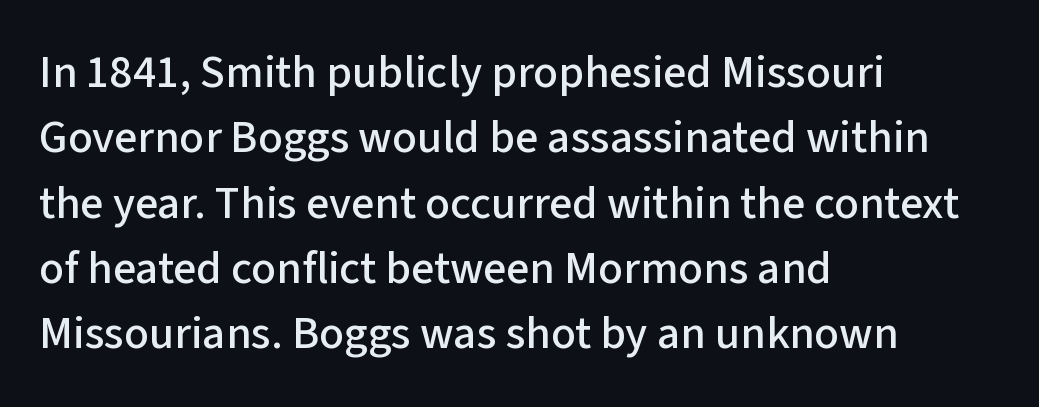
{"serif": "no", "italic": "no", "width": "normal", "stroke_contrast": "low", "x_height": "medium", "monospaced": "no", "underline": "no", "align": "left", "line_spacing": "normal", "line_spacing_ratio": 1.42, "letter_spacing": "normal", "letter_spacing_em": 0.0, "glyph_px": 46}
